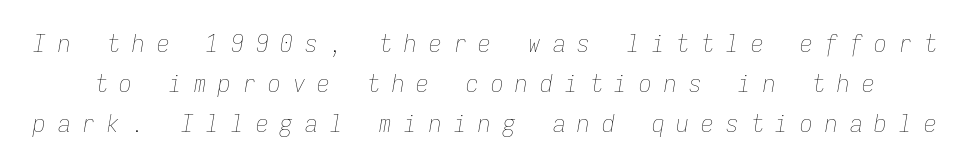
Each stroke keeps to a modest, everyday thickness or less. Quick note: italic. Any mark beneath the type? The region is blank. Loose tracking; the words dissolve into strings of separated letters.
